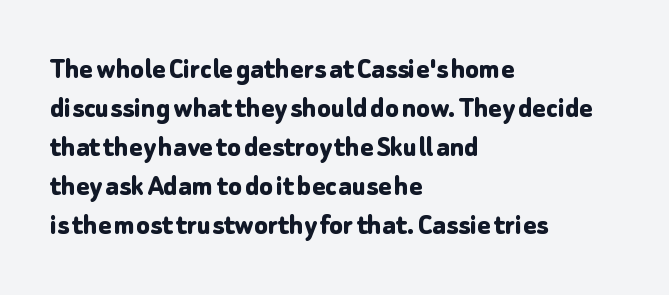
{"serif": "no", "italic": "no", "bold": "yes", "weight": "bold", "width": "normal", "stroke_contrast": "low", "x_height": "medium", "monospaced": "no", "underline": "no", "align": "left", "line_spacing": "normal", "line_spacing_ratio": 1.26, "letter_spacing": "normal", "letter_spacing_em": 0.0, "glyph_px": 31}
